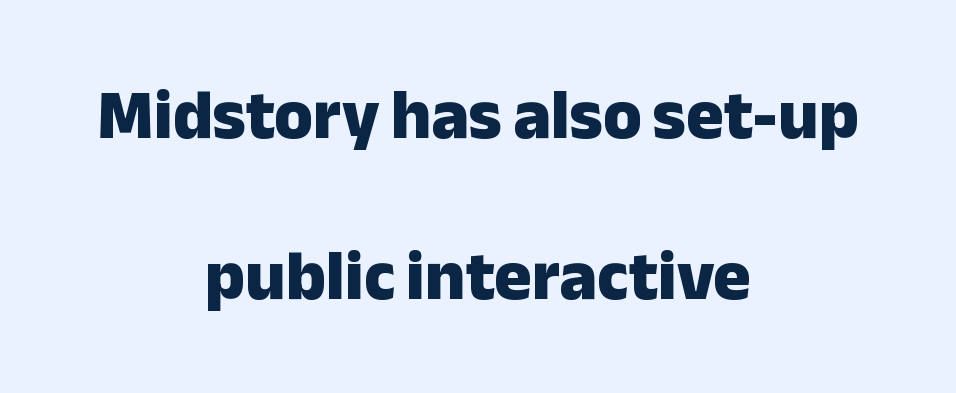
The image shows 70 px heavy sans-serif type, upright; set centered, loose line spacing (2.3x), normal letter spacing, not underlined; low stroke contrast and a medium x-height.
